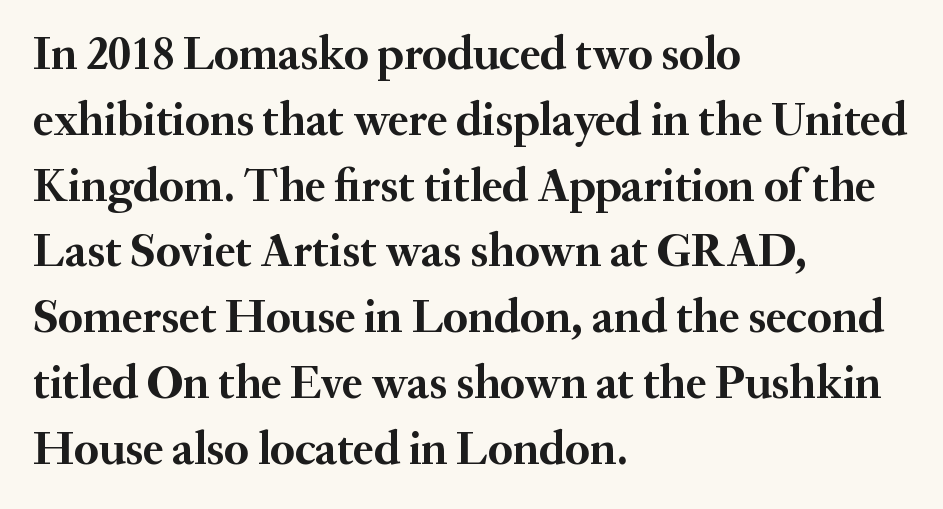
Observe the ordinary spacing: letters are neighbours, not strangers. One glance says typical: line gaps are just what's usual. This is heavy type, rendered in bold. A clean baseline with only descenders dipping below it. The axis of the letterforms is exactly vertical. The font family rendered here belongs to the serif group.
